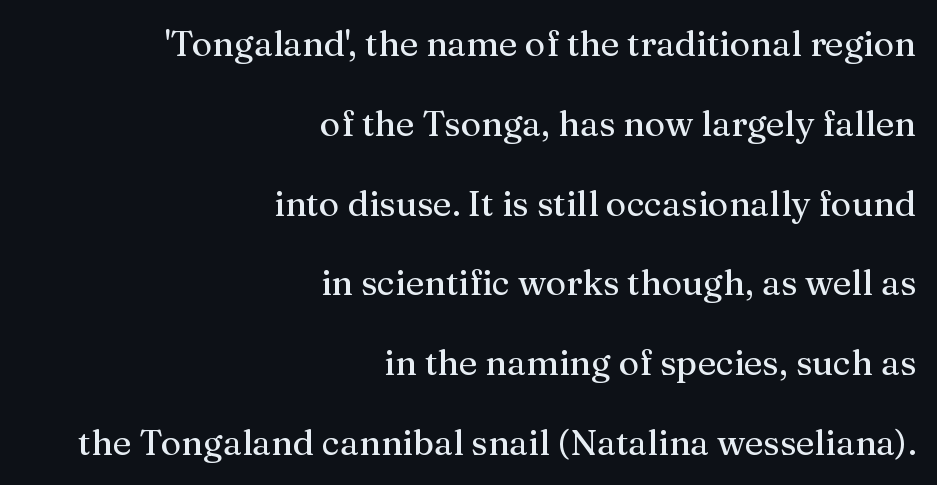
The image shows 35 px serif type, upright; set right-aligned, loose line spacing (2.28x), normal letter spacing, not underlined; medium stroke contrast and a medium x-height.
